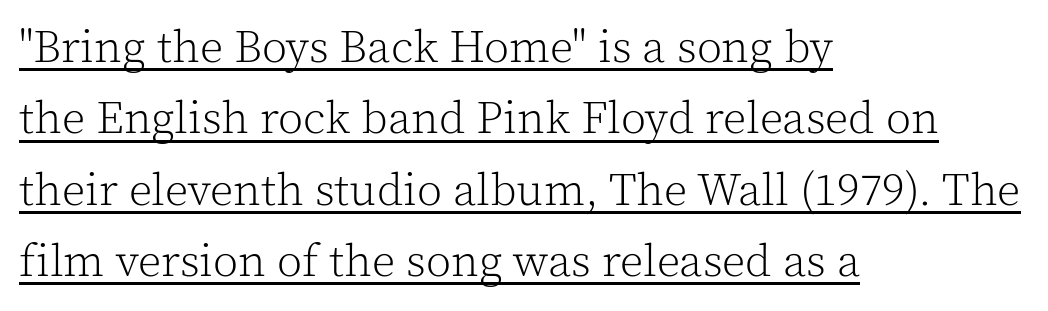
The gaps between neighbouring characters are ordinary and unremarkable. It's the straight-up-and-down kind of type. Honestly, the row spacing looks completely unremarkable. Looks like regular typesetting: each glyph gets only the width it needs. You can see a thin bar hugging the bottom of the glyphs.
